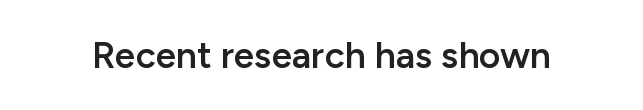
Default kerning and tracking; the words read as compact shapes. Every stem runs plumb, perpendicular to the baseline. Letterform terminals end flat and unadorned throughout the passage. The face used here is proportionally spaced, like ordinary book or web type. The strip under each line holds only bare page. Summary of weight: moderately heavy, a semibold.
